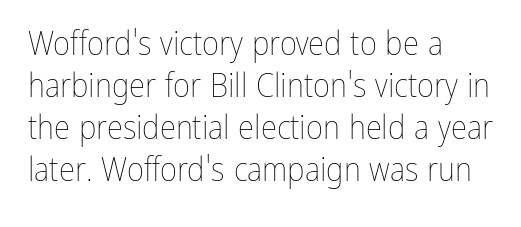
The image shows 33 px thin, condensed type, upright; set left-aligned, normal line spacing (1.27x), normal letter spacing, not underlined; low stroke contrast and a medium x-height.
